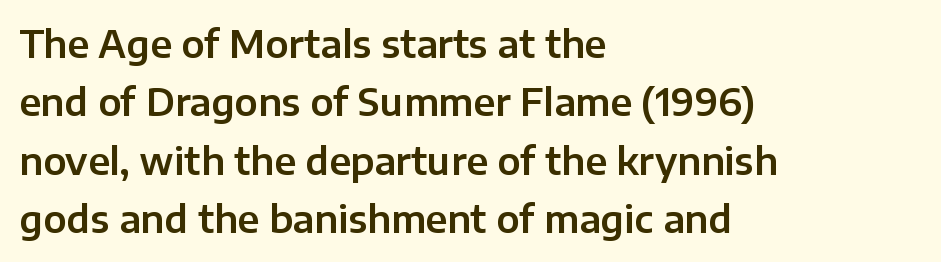
The image shows 37 px sans-serif type, upright; set left-aligned, normal line spacing (1.58x), normal letter spacing, not underlined; low stroke contrast and a medium x-height.
